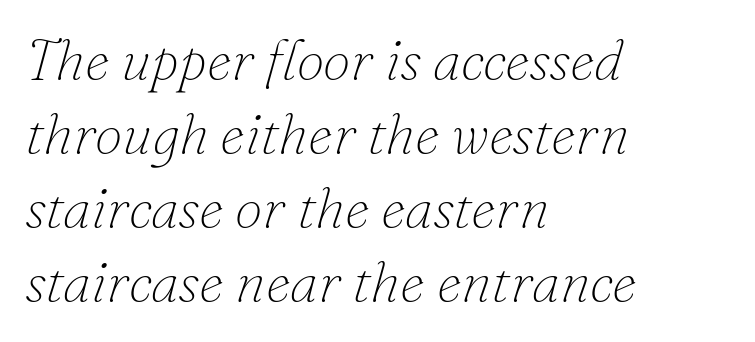
All the whitespace from short lines collects on the right. In terms of letterspacing, this is plain default setting. A light-to-regular cut is what we see here. Little horizontal feet cap the strokes, marking this as serif type.
